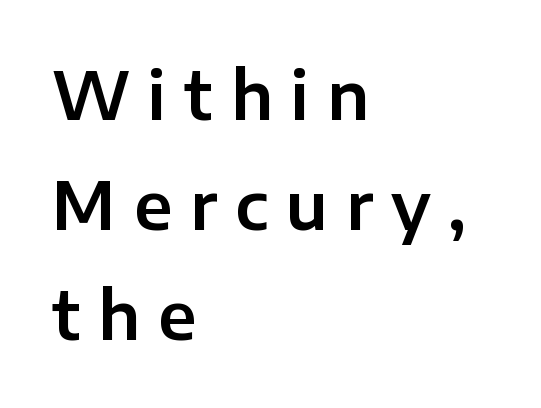
Q: Is the text italic (slanted)? A: No, it is upright.
Q: Is the typeface a serif or a sans-serif typeface? A: Sans-serif.
Q: Is the text underlined? A: No.
Q: How is the paragraph aligned? A: Left-aligned.
Q: Is the spacing between letters normal or unusually wide? A: Unusually wide.
Q: Is the spacing between lines tight, normal or loose? A: Normal.
Q: Width (condensed, normal, or wide)? A: Normal.
Q: Stroke contrast? A: Low.
Q: x-height? A: Medium.
Q: Monospaced? A: No.
